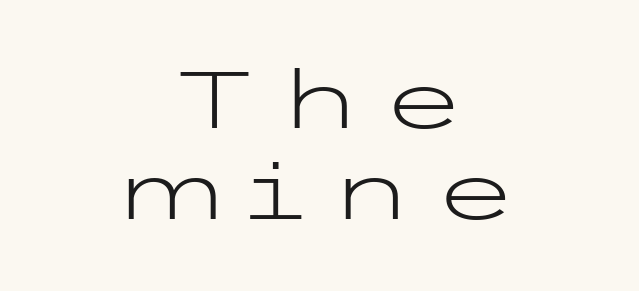
The image shows 79 px light, wide sans-serif type, upright; set centered, tight line spacing (1.15x), unusually wide letter spacing (+0.22 em), not underlined; low stroke contrast and a medium x-height.
